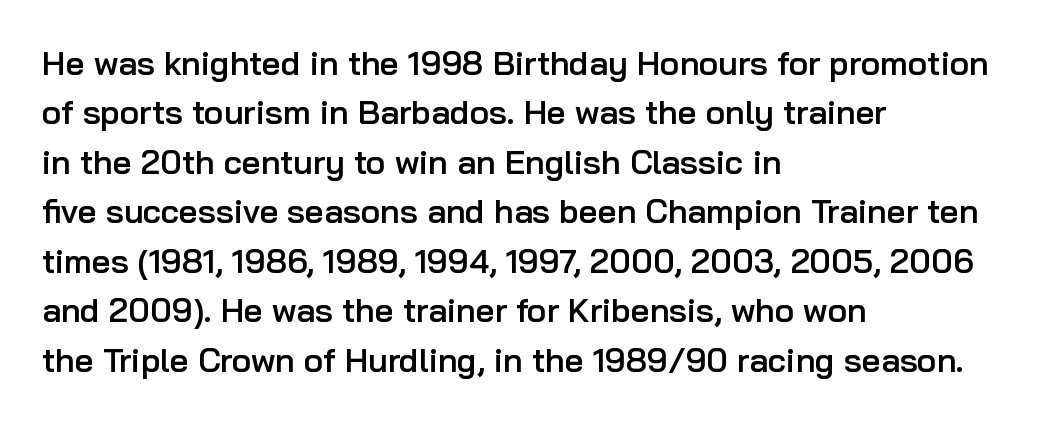
These lines sit exactly where default settings would place them. Tall strokes in this sample are plumb rather than angled. The words here are not underlined. Strokes here are thickened, but only to semibold level. Type style note: lacks serifs. The ragged edge is on the right, which tells us the setting is flush left.
